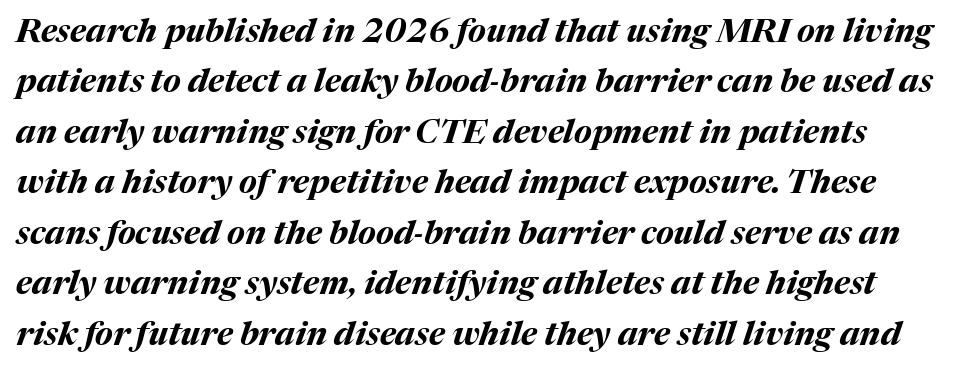
The image shows 33 px bold type, italic (leaning right); set normal line spacing (1.53x), normal letter spacing, not underlined; medium stroke contrast and a medium x-height.
